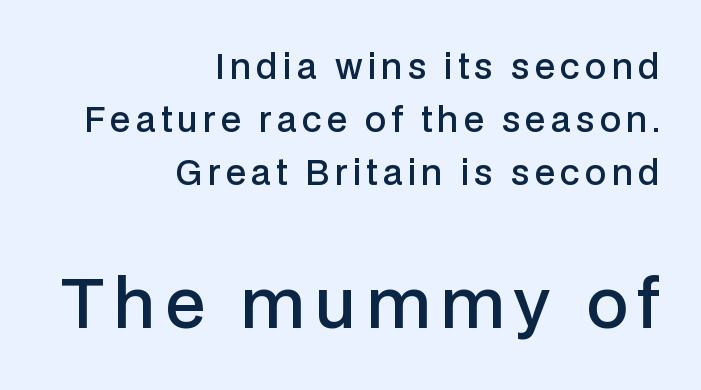
The image shows 67 px semibold sans-serif type, upright; set right-aligned, normal line spacing (1.56x), not underlined; the second (bottom) block is 1.97x larger; low stroke contrast and a medium x-height.
